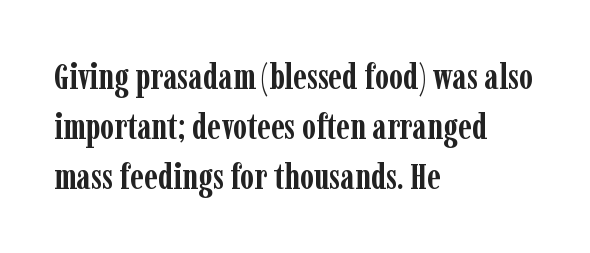
{"serif": "yes", "italic": "no", "bold": "yes", "weight": "semibold", "width": "condensed", "stroke_contrast": "low", "x_height": "medium", "monospaced": "no", "underline": "no", "align": "left", "line_spacing": "normal", "line_spacing_ratio": 1.39, "letter_spacing": "normal", "letter_spacing_em": 0.0, "glyph_px": 36}
